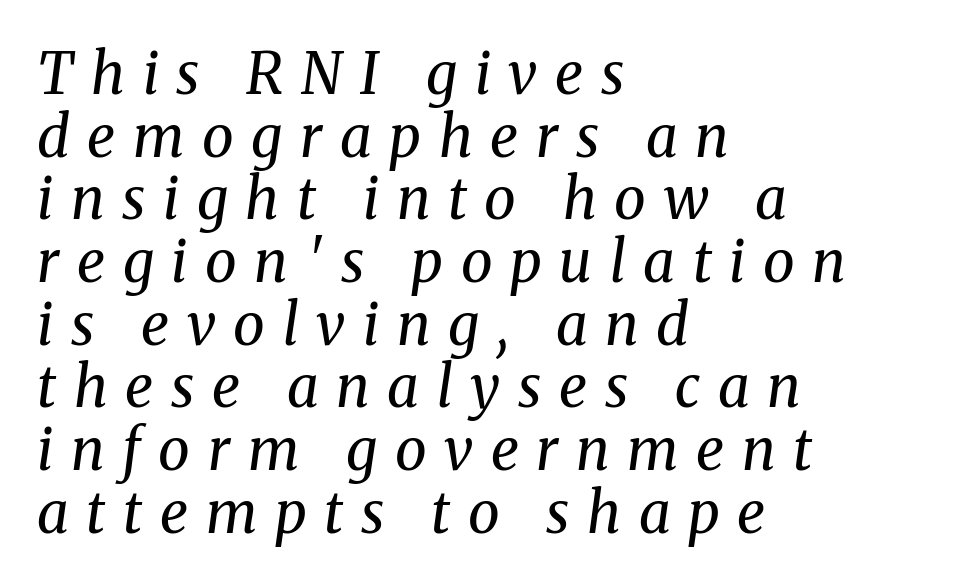
Designer's note — italics engaged. Only glyphs here, with clear space below each row. Short note: letters widely spaced. Stroke terminals: seriffed. Varying glyph widths throughout — classic text-font behaviour. Horizontally, the lines are justified to the leading edge only.
